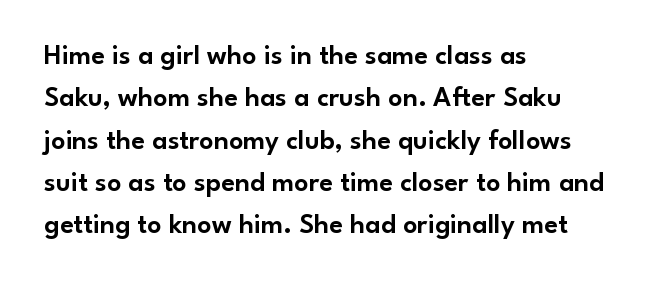
Q: Is the text italic (slanted)? A: No, it is upright.
Q: Is the typeface a serif or a sans-serif typeface? A: Sans-serif.
Q: Is the text underlined? A: No.
Q: How is the paragraph aligned? A: Left-aligned.
Q: Is the spacing between letters normal or unusually wide? A: Normal.
Q: Is the spacing between lines tight, normal or loose? A: Normal.
Q: Width (condensed, normal, or wide)? A: Normal.
Q: Stroke contrast? A: Low.
Q: x-height? A: Small.
Q: Monospaced? A: No.
